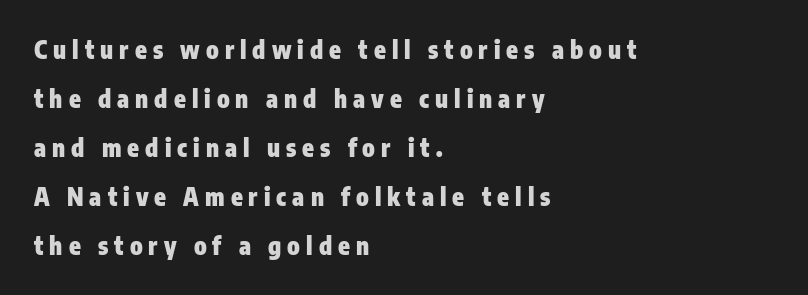
{"italic": "no", "bold": "yes", "underline": "no", "align": "left", "line_spacing": "loose", "line_spacing_ratio": 2.04, "letter_spacing": "wide", "letter_spacing_em": 0.25, "glyph_px": 24}
